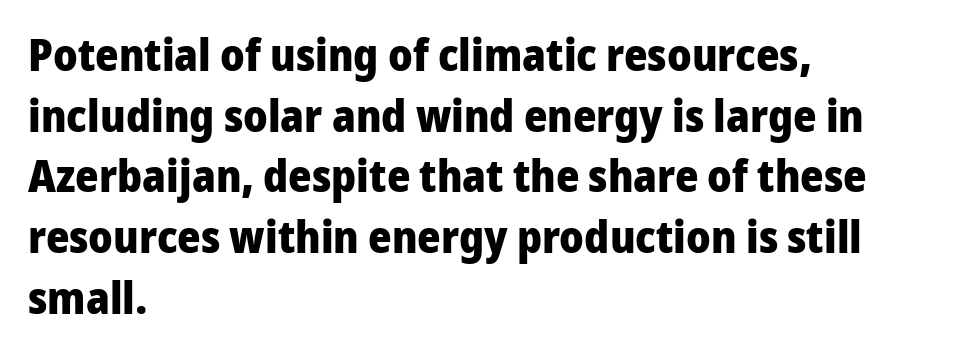
Q: Is the text bold? A: Yes.
Q: Is the text italic (slanted)? A: No, it is upright.
Q: Is the typeface a serif or a sans-serif typeface? A: Sans-serif.
Q: Is the text underlined? A: No.
Q: How is the paragraph aligned? A: Left-aligned.
Q: Is the spacing between letters normal or unusually wide? A: Normal.
Q: Is the spacing between lines tight, normal or loose? A: Normal.
Q: Width (condensed, normal, or wide)? A: Normal.
Q: Stroke contrast? A: Low.
Q: x-height? A: Medium.
Q: Monospaced? A: No.
